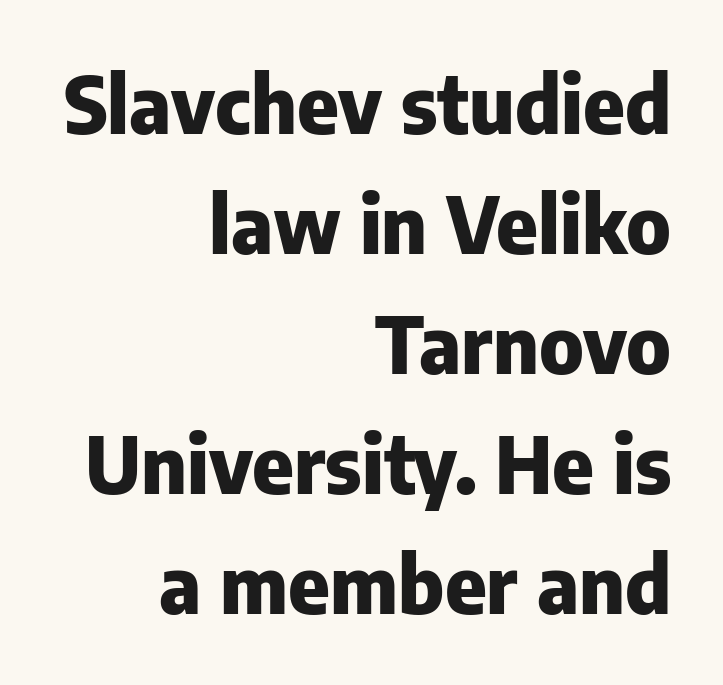
Q: Is the text bold? A: Yes.
Q: Is the text italic (slanted)? A: No, it is upright.
Q: Is the typeface a serif or a sans-serif typeface? A: Sans-serif.
Q: Is the text underlined? A: No.
Q: How is the paragraph aligned? A: Right-aligned.
Q: Is the spacing between letters normal or unusually wide? A: Normal.
Q: Is the spacing between lines tight, normal or loose? A: Normal.
Q: Width (condensed, normal, or wide)? A: Normal.
Q: Stroke contrast? A: Low.
Q: x-height? A: Medium.
Q: Monospaced? A: No.
